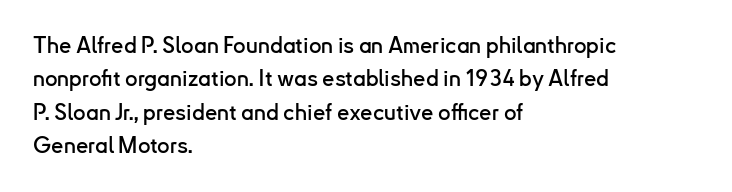
Q: Is the text italic (slanted)? A: No, it is upright.
Q: Is the text underlined? A: No.
Q: How is the paragraph aligned? A: Left-aligned.
Q: Is the spacing between letters normal or unusually wide? A: Normal.
Q: Is the spacing between lines tight, normal or loose? A: Normal.
